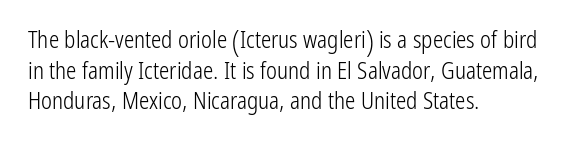
Q: Is the text bold? A: No.
Q: Is the text italic (slanted)? A: No, it is upright.
Q: Is the text underlined? A: No.
Q: How is the paragraph aligned? A: Left-aligned.
Q: Is the spacing between letters normal or unusually wide? A: Normal.
Q: Is the spacing between lines tight, normal or loose? A: Normal.
